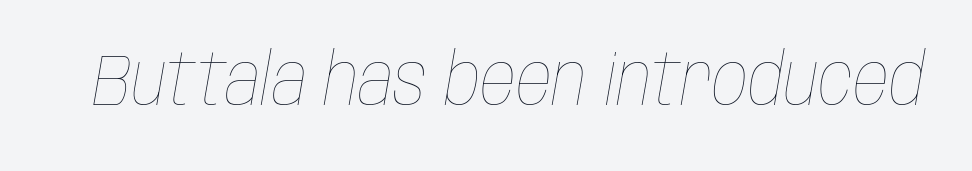
Q: Is the text bold? A: No.
Q: Is the text italic (slanted)? A: Yes, it leans right by about 10 degrees.
Q: Is the text underlined? A: No.
Q: Is the spacing between letters normal or unusually wide? A: Normal.
Q: Width (condensed, normal, or wide)? A: Condensed.
Q: Stroke contrast? A: Low.
Q: x-height? A: Large.
Q: Monospaced? A: No.
